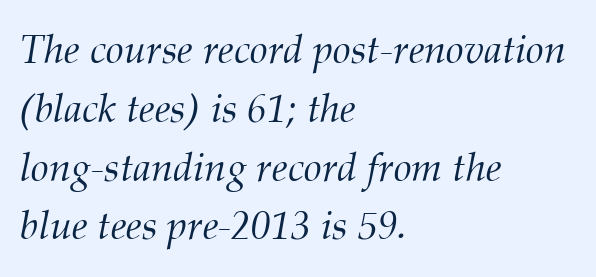
{"serif": "yes", "italic": "yes", "lean": "right", "slant_degrees": 12, "bold": "no", "weight": "light", "width": "normal", "stroke_contrast": "medium", "x_height": "medium", "monospaced": "no", "underline": "no", "align": "left", "line_spacing": "normal", "line_spacing_ratio": 1.47, "letter_spacing": "normal", "letter_spacing_em": 0.0, "glyph_px": 40}
